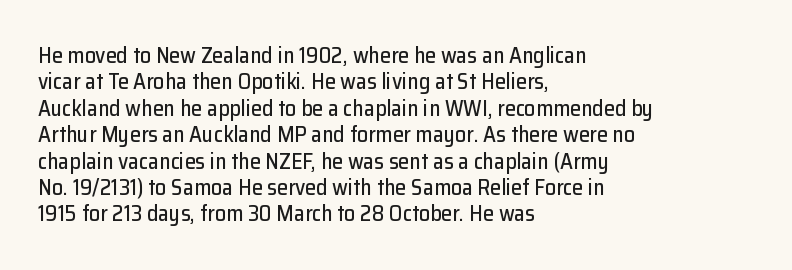
This rendering features lettering with no underline. Horizontal alignment here is leftward, the default for most running prose. These lines keep a tight, regular rhythm from letter to letter. A typesetter would mark this as roman, not italic.
